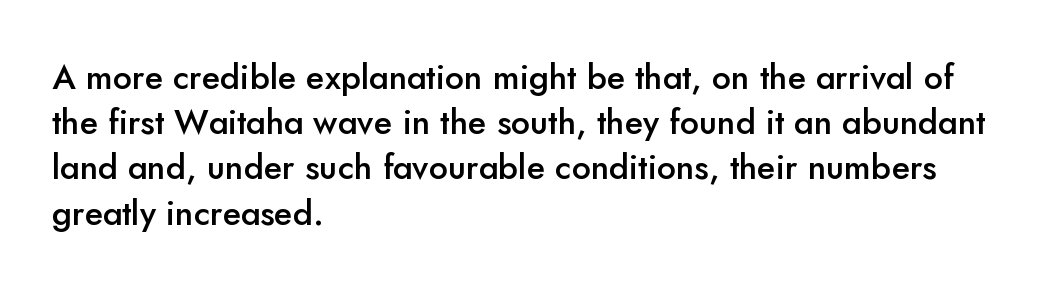
{"serif": "no", "italic": "no", "bold": "semi", "weight": "semibold", "width": "normal", "stroke_contrast": "low", "x_height": "small", "monospaced": "no", "underline": "no", "align": "left", "line_spacing": "normal", "line_spacing_ratio": 1.33, "letter_spacing": "normal", "letter_spacing_em": 0.0, "glyph_px": 34}
